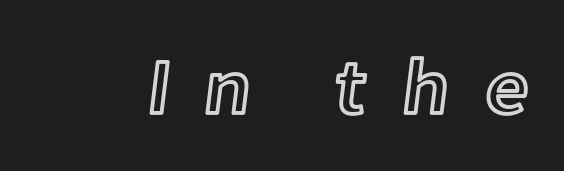
The space directly below the letters is spotless. Spacing between characters has been opened up far beyond the box default. Each letter keeps its own natural width here, so spacing adapts to shape.
